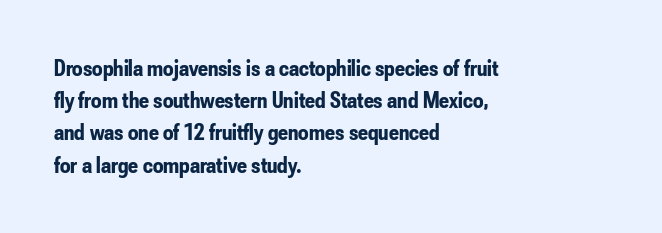
{"italic": "no", "bold": "yes", "underline": "no", "align": "left", "line_spacing": "normal", "line_spacing_ratio": 1.4, "letter_spacing": "normal", "letter_spacing_em": 0.0, "glyph_px": 23}
